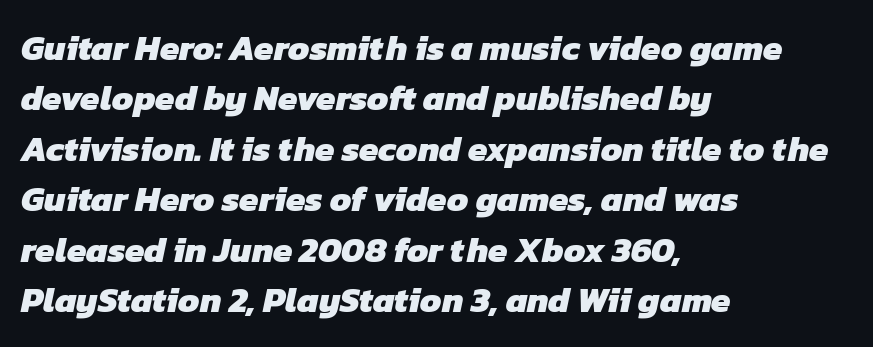
Q: Is the text bold? A: Yes.
Q: Is the typeface a serif or a sans-serif typeface? A: Sans-serif.
Q: Is the text underlined? A: No.
Q: How is the paragraph aligned? A: Left-aligned.
Q: Is the spacing between letters normal or unusually wide? A: Normal.
Q: Is the spacing between lines tight, normal or loose? A: Normal.
Q: Width (condensed, normal, or wide)? A: Normal.
Q: Stroke contrast? A: Low.
Q: x-height? A: Medium.
Q: Monospaced? A: No.
